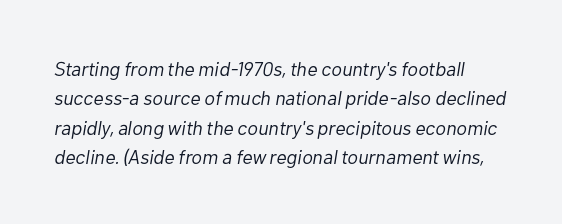
{"italic": "yes", "lean": "right", "slant_degrees": 10, "bold": "no", "underline": "no", "line_spacing": "normal", "line_spacing_ratio": 1.47, "letter_spacing": "normal", "letter_spacing_em": 0.0, "glyph_px": 20}
